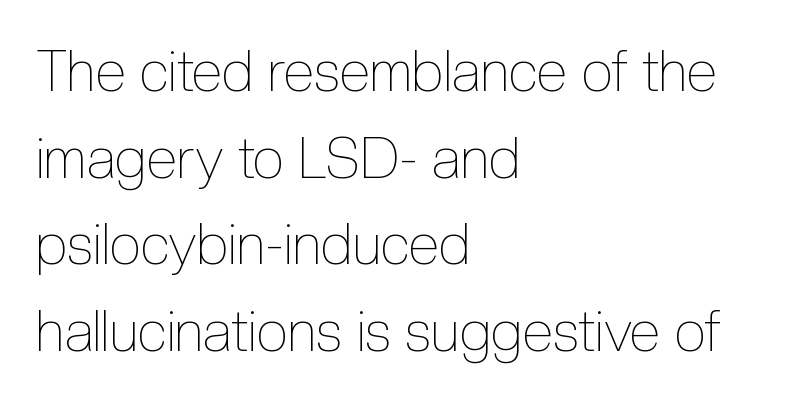
{"italic": "no", "bold": "no", "weight": "thin", "width": "condensed", "x_height": "medium", "monospaced": "no", "underline": "no", "align": "left", "line_spacing": "normal", "line_spacing_ratio": 1.52, "letter_spacing": "normal", "letter_spacing_em": 0.0, "glyph_px": 57}
